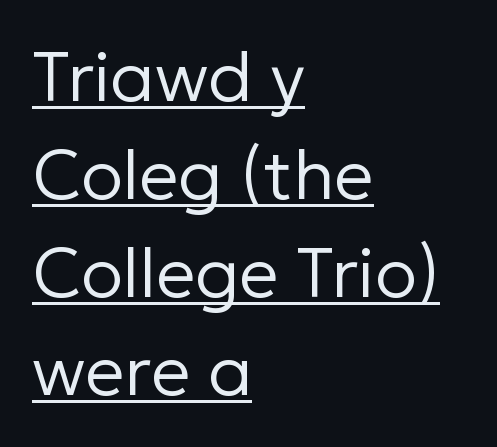
Q: Is the text bold? A: No.
Q: Is the text italic (slanted)? A: No, it is upright.
Q: Is the typeface a serif or a sans-serif typeface? A: Sans-serif.
Q: Is the text underlined? A: Yes.
Q: How is the paragraph aligned? A: Left-aligned.
Q: Is the spacing between letters normal or unusually wide? A: Normal.
Q: Is the spacing between lines tight, normal or loose? A: Normal.
Q: Width (condensed, normal, or wide)? A: Normal.
Q: Stroke contrast? A: Low.
Q: x-height? A: Medium.
Q: Monospaced? A: No.
